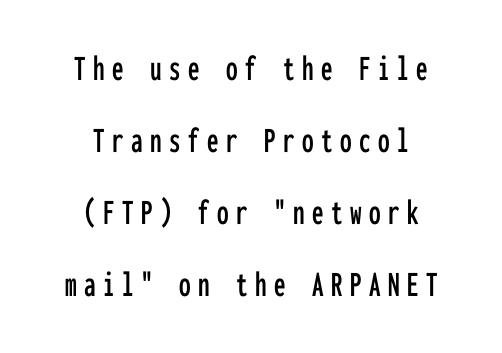
Just letters on the line, the space beneath them empty. Each letter's strokes conclude bluntly, with no projecting serifs. Quick note: interline space is abundant. You could count columns in this text — the font is strictly monospaced. Inter-character spacing is expanded well beyond the font's built-in metrics. No italicization has been applied; the sample stays upright.
